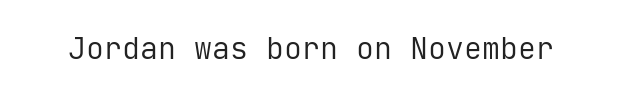
{"serif": "no", "italic": "no", "bold": "no", "weight": "regular", "width": "normal", "stroke_contrast": "low", "x_height": "medium", "monospaced": "yes", "underline": "no", "letter_spacing": "normal", "letter_spacing_em": 0.0, "glyph_px": 30}
